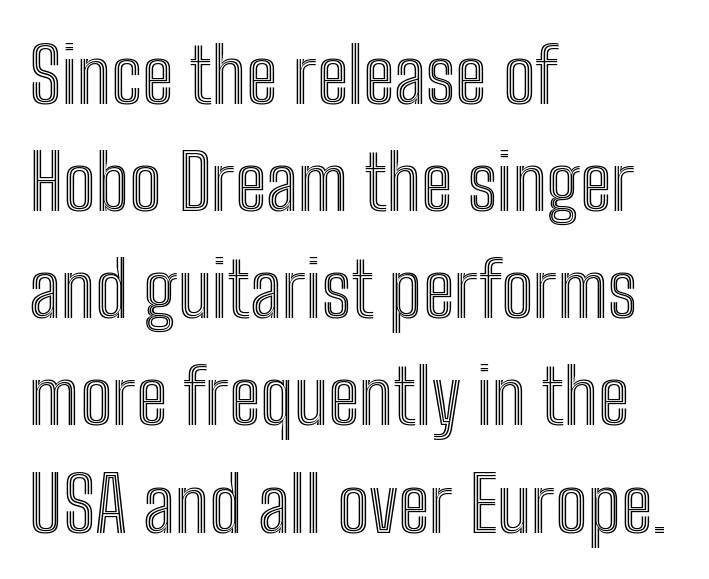
The image shows 76 px condensed type, upright; set left-aligned, normal line spacing (1.41x), normal letter spacing, not underlined; a medium x-height.
